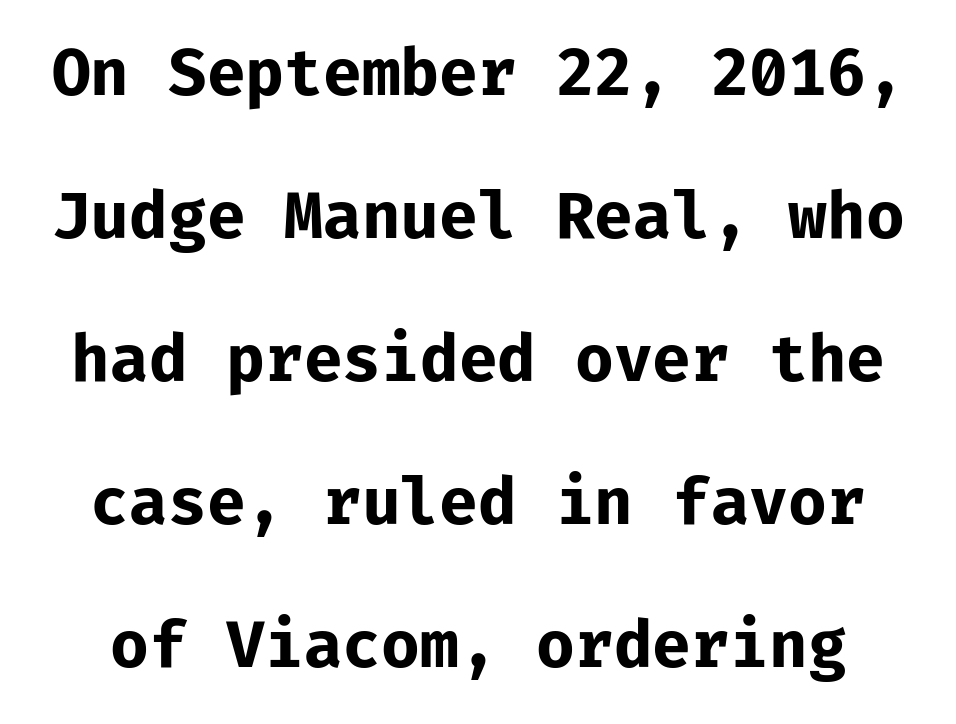
The font is running at its bold setting. Line spacing here is loose. Does extra space separate the letters? No, they use regular spacing. Fixed-width glyphs throughout — classic coding-font behaviour.
